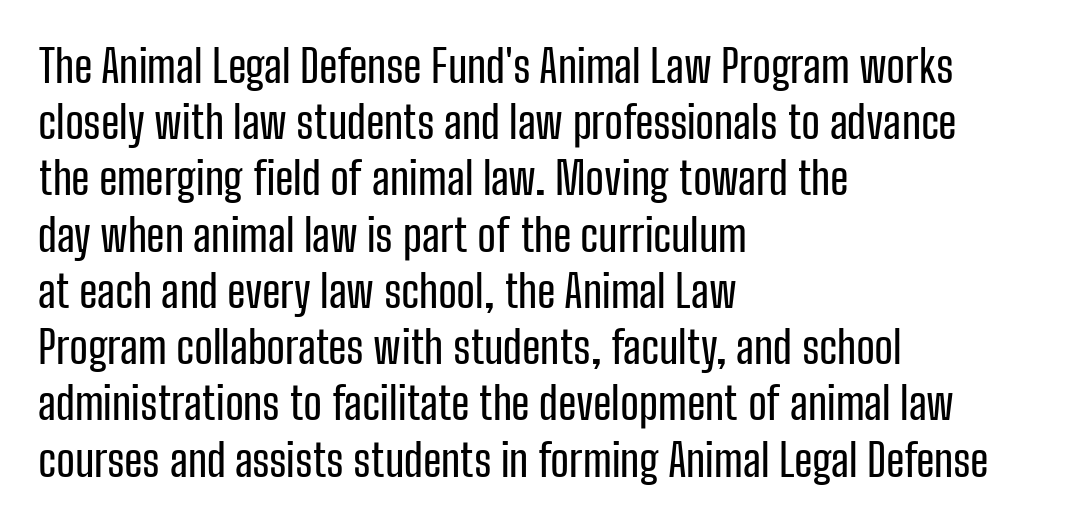
Q: Is the text italic (slanted)? A: No, it is upright.
Q: Is the typeface a serif or a sans-serif typeface? A: Sans-serif.
Q: Is the text underlined? A: No.
Q: How is the paragraph aligned? A: Left-aligned.
Q: Is the spacing between letters normal or unusually wide? A: Normal.
Q: Is the spacing between lines tight, normal or loose? A: Normal.
Q: Width (condensed, normal, or wide)? A: Condensed.
Q: Stroke contrast? A: Low.
Q: x-height? A: Medium.
Q: Monospaced? A: No.
